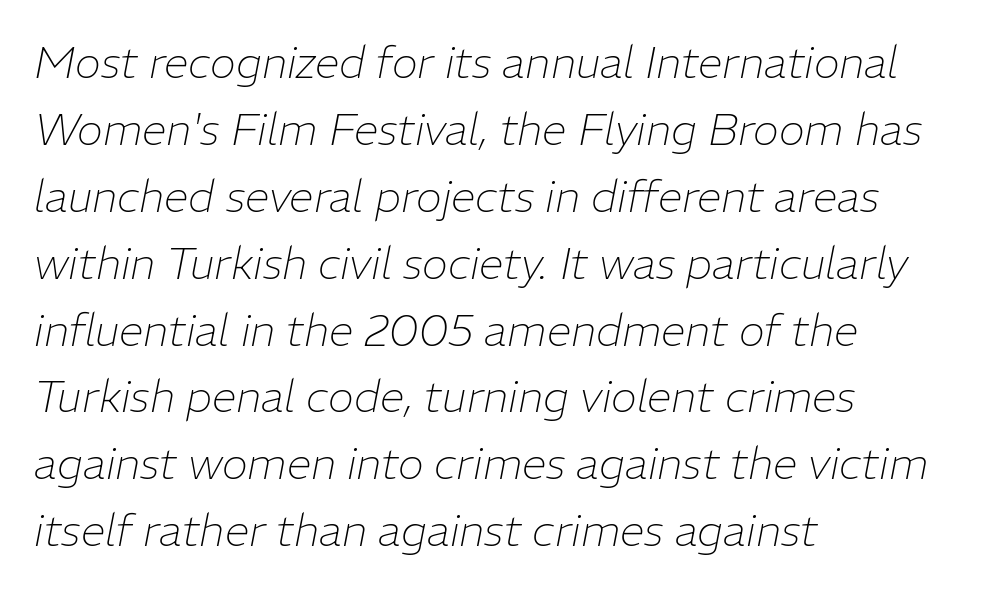
The ragged edge is on the right, which tells us the setting is flush left. Standard letterfit; no display-style spreading of the glyphs. Does the leading feel generous? No, just average. The font is comparable to plain body text, perhaps lighter.
